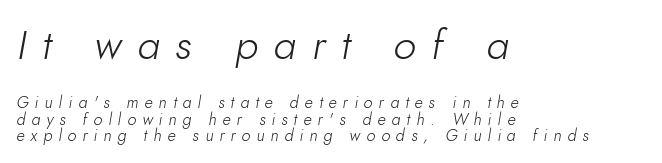
The image shows 41 px light type, italic (leaning right); set left-aligned, tight line spacing (1.03x), unusually wide letter spacing (+0.38 em), not underlined; the first (top) block is 2.56x larger; low stroke contrast and a small x-height.
